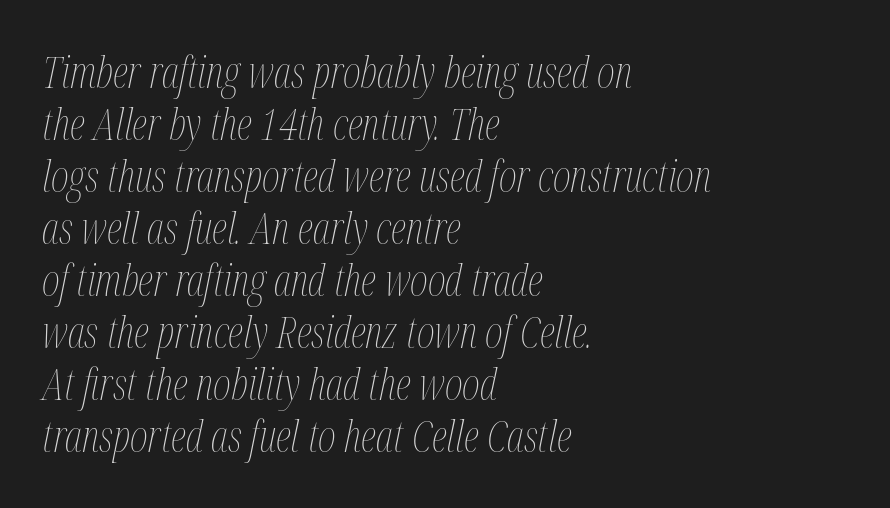
A typesetter would mark this as italic. The horizontal fit of the characters is conventional and even. Caption: multi-line text, flush left, ragged right. The letters look calm and open, with moderate or lighter stems. Unmarked baselines from the first word to the last.
